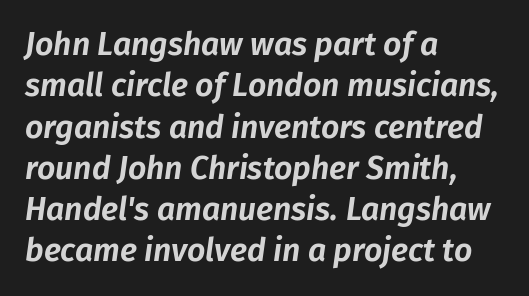
{"italic": "yes", "lean": "right", "slant_degrees": 8, "width": "normal", "stroke_contrast": "low", "x_height": "medium", "monospaced": "no", "underline": "no", "align": "left", "line_spacing": "normal", "line_spacing_ratio": 1.29, "letter_spacing": "normal", "letter_spacing_em": 0.0, "glyph_px": 32}
